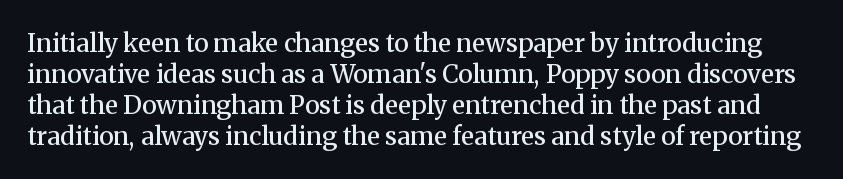
{"italic": "no", "bold": "semi", "underline": "no", "line_spacing_ratio": 1.24, "letter_spacing": "normal", "letter_spacing_em": 0.0, "glyph_px": 25}
